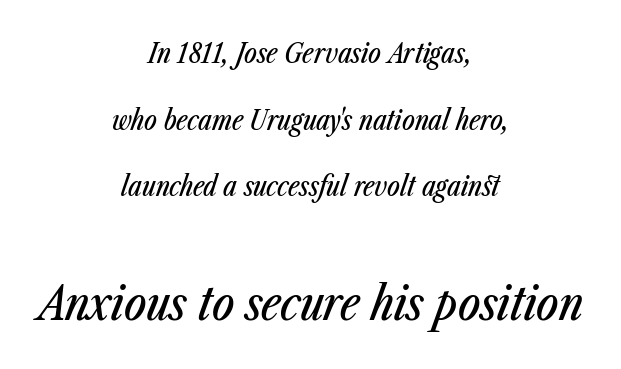
{"italic": "yes", "lean": "right", "slant_degrees": 23, "width": "condensed", "stroke_contrast": "low", "x_height": "medium", "monospaced": "no", "underline": "no", "align": "center", "line_spacing": "loose", "line_spacing_ratio": 2.47, "letter_spacing": "normal", "letter_spacing_em": 0.0, "larger_block": "second", "size_ratio": 1.74, "glyph_px": 47}
